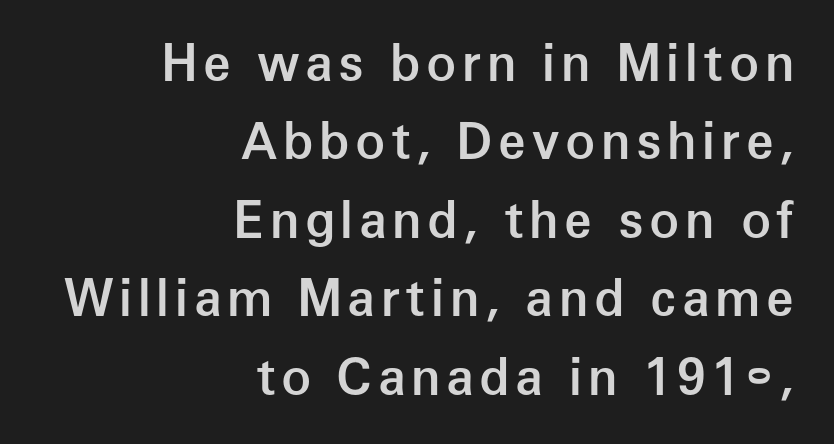
Q: Is the text bold? A: Semi-bold.
Q: Is the text italic (slanted)? A: No, it is upright.
Q: Is the typeface a serif or a sans-serif typeface? A: Sans-serif.
Q: Is the text underlined? A: No.
Q: How is the paragraph aligned? A: Right-aligned.
Q: Is the spacing between lines tight, normal or loose? A: Normal.
Q: Width (condensed, normal, or wide)? A: Normal.
Q: Stroke contrast? A: Low.
Q: x-height? A: Medium.
Q: Monospaced? A: No.
